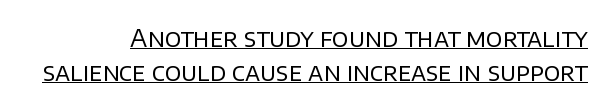
The image shows 24 px text type, upright; set normal line spacing (1.42x), normal letter spacing, underlined.
